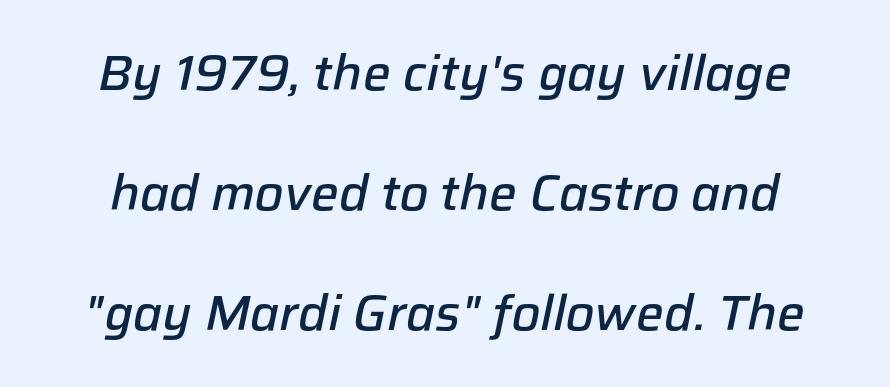
Slanted lettering throughout. Leading: increased. The face used here is proportionally spaced, like ordinary book or web type. Heft: intermediate — a semibold. The rendering positions every line midway between the sides.
